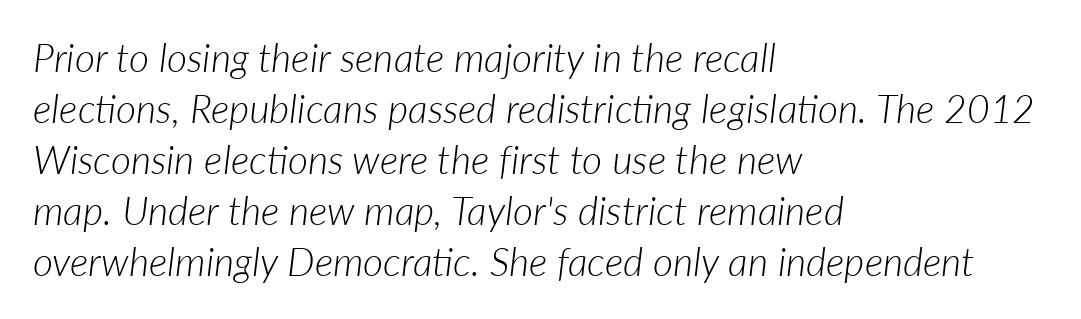
{"italic": "yes", "lean": "right", "slant_degrees": 7, "bold": "no", "weight": "light", "width": "normal", "stroke_contrast": "low", "x_height": "medium", "monospaced": "no", "underline": "no", "align": "left", "line_spacing": "normal", "line_spacing_ratio": 1.31, "letter_spacing": "normal", "letter_spacing_em": 0.0, "glyph_px": 39}
